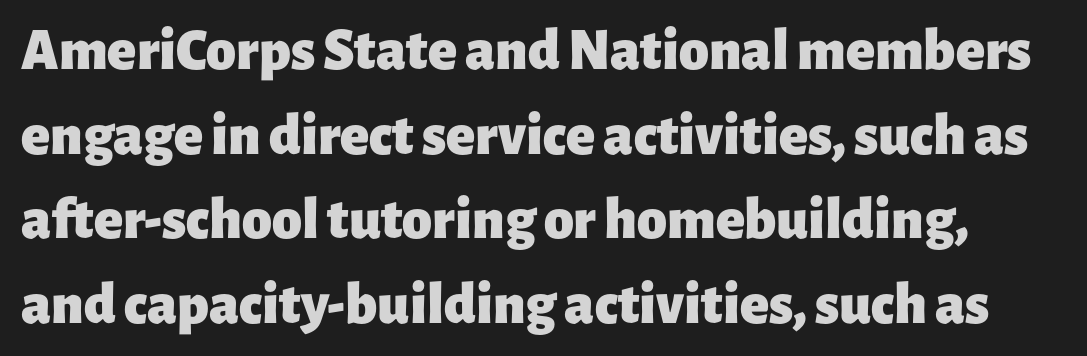
The image shows 60 px heavy sans-serif type, upright; set normal line spacing (1.41x), normal letter spacing, not underlined; low stroke contrast and a medium x-height.
